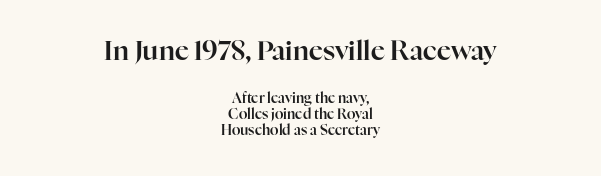
A typesetter would call this zero additional tracking. These lines huddle together more closely than default settings would place them. Honestly, there is no underline to notice here at all. The type sits square on the baseline with zero lean. These two chunks differ in scale, with the top chunk taking the larger measure.
